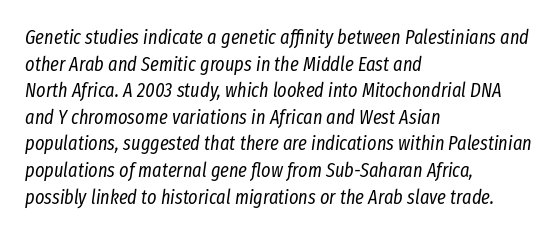
Q: Is the text bold? A: No.
Q: Is the text italic (slanted)? A: Yes, it leans right by about 8 degrees.
Q: Is the text underlined? A: No.
Q: How is the paragraph aligned? A: Left-aligned.
Q: Is the spacing between letters normal or unusually wide? A: Normal.
Q: Is the spacing between lines tight, normal or loose? A: Normal.
